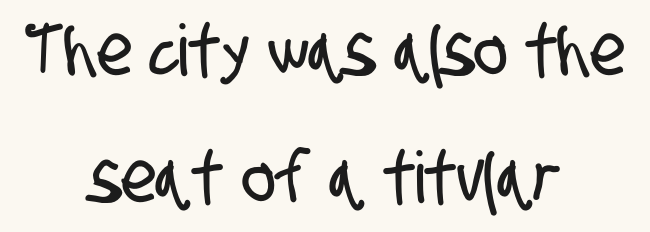
Q: Is the typeface a serif or a sans-serif typeface? A: Sans-serif.
Q: Is the text underlined? A: No.
Q: How is the paragraph aligned? A: Centered.
Q: Is the spacing between letters normal or unusually wide? A: Normal.
Q: Width (condensed, normal, or wide)? A: Condensed.
Q: Stroke contrast? A: Low.
Q: x-height? A: Large.
Q: Monospaced? A: No.
